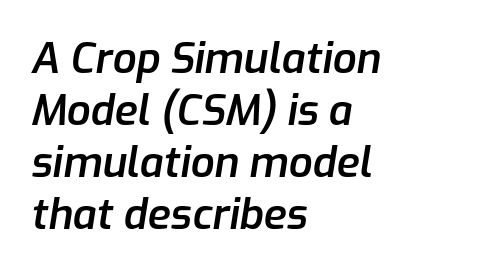
Nobody touched the tracking dial on this one. Is the type bold? Partly — it's a semibold, heavier than regular but not fully bold. Horizontal alignment here is leftward, the default for most running prose. Is this a fixed-width face? No — the glyphs have proportional, varying widths. Slanted lettering throughout.
